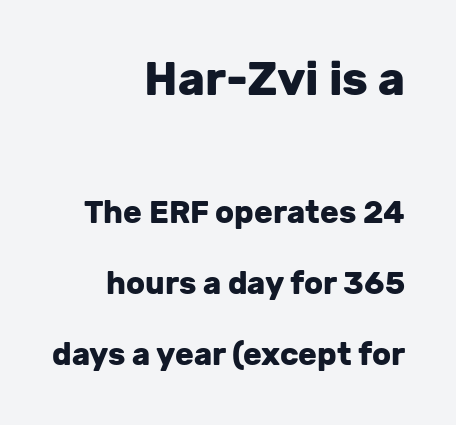
The image shows 46 px heavy sans-serif type, upright; set right-aligned, loose line spacing (2.3x), normal letter spacing, not underlined; the first (top) block is 1.48x larger; low stroke contrast and a medium x-height.
